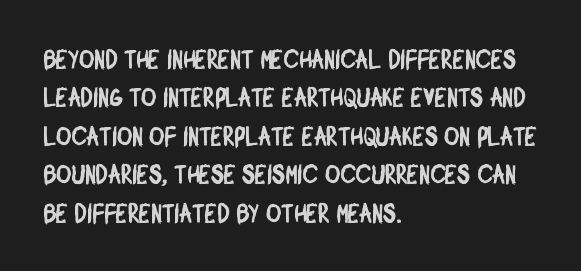
The image shows 26 px text type; set left-aligned, normal line spacing (1.48x), normal letter spacing, not underlined.
